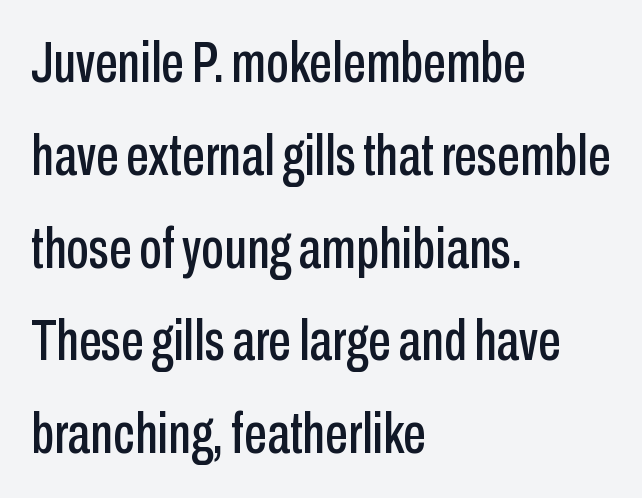
Short note: letters normally spaced. Students, observe: this is what conventionally led text looks like. Casual observation: everything's shoved over to the left. Serif or sans? Sans — the stroke terminals are bare.
